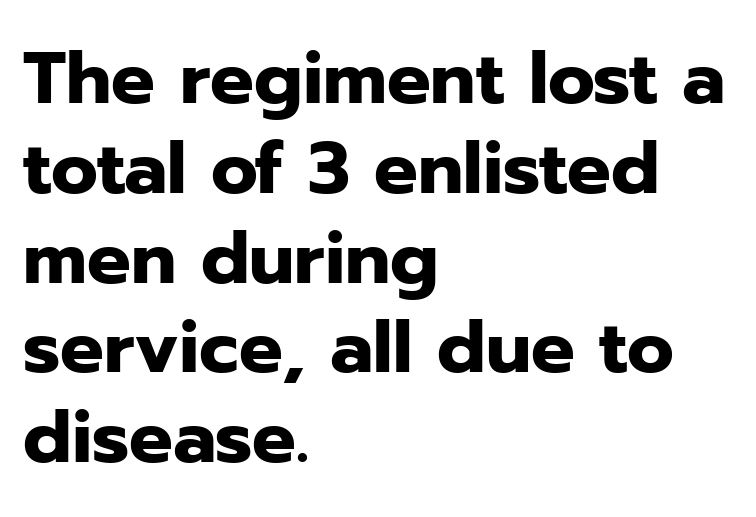
{"serif": "no", "italic": "no", "bold": "yes", "weight": "heavy", "width": "normal", "stroke_contrast": "low", "x_height": "medium", "monospaced": "no", "underline": "no", "align": "left", "line_spacing_ratio": 1.23, "letter_spacing": "normal", "letter_spacing_em": 0.0, "glyph_px": 73}
